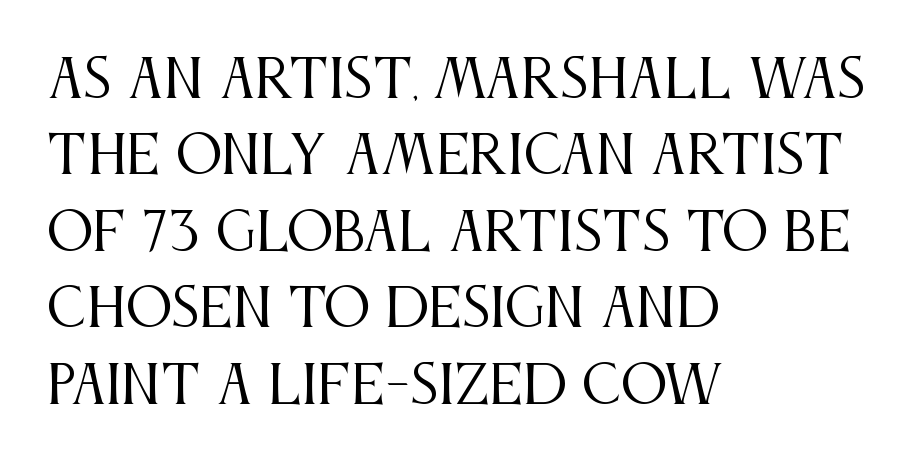
The passage shown has conventional tracking throughout. No heavy texture on the line: the type isn't bold. The block of text has a typical density, with ordinary space between rows. In terms of posture, this sample is upright. Examine the stroke ends and you'll spot serifs.
